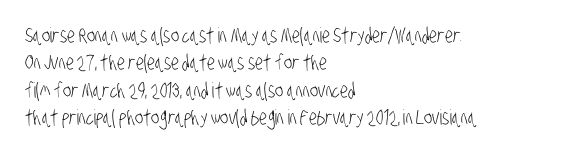
Q: Is the text bold? A: No.
Q: Is the text underlined? A: No.
Q: How is the paragraph aligned? A: Left-aligned.
Q: Is the spacing between letters normal or unusually wide? A: Normal.
Q: Is the spacing between lines tight, normal or loose? A: Normal.
